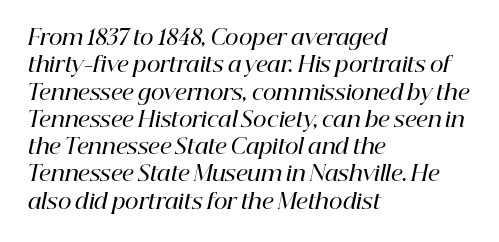
Designer's note — italics engaged. These words are printed semibold, heavier than regular yet not bold. Casual observation: everything's shoved over to the left. The passage shown stacks its lines at a standard gap. Glance below the letters and you will spot only blank space. The letters sit at their default tracking, neither squeezed nor spread.
